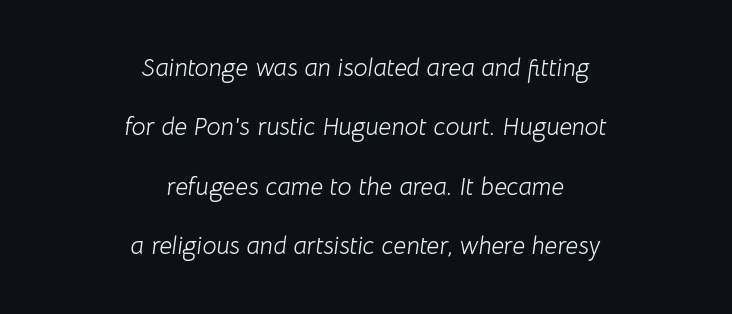
{"italic": "yes", "lean": "right", "slant_degrees": 8, "bold": "no", "underline": "no", "align": "center", "line_spacing": "loose", "line_spacing_ratio": 2.38, "letter_spacing": "normal", "letter_spacing_em": 0.0, "glyph_px": 25}
